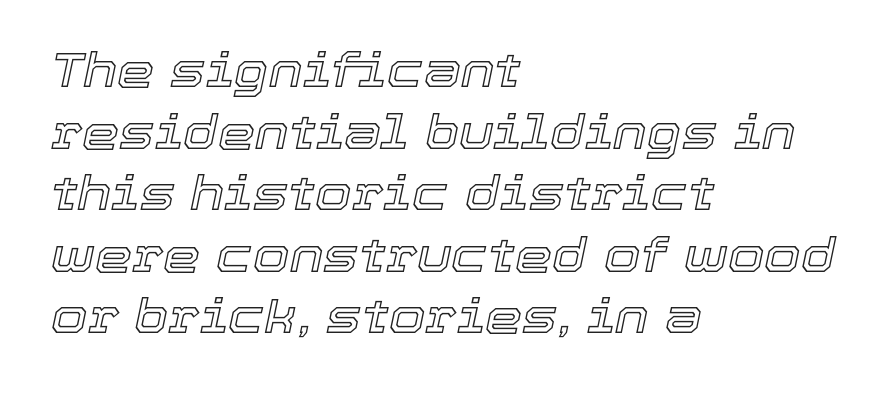
The image shows 47 px text type, italic (leaning right); set left-aligned, normal line spacing (1.31x), normal letter spacing, not underlined; a medium x-height.
